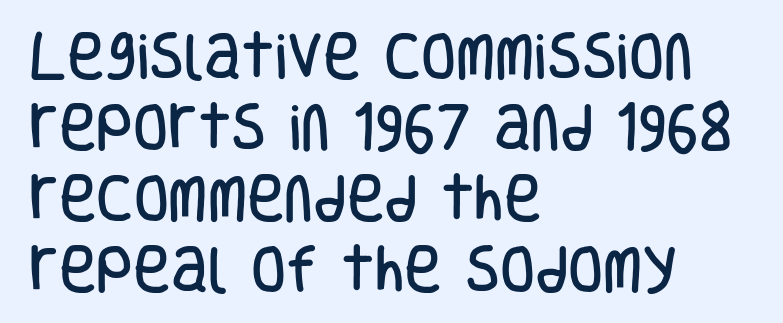
The image shows 51 px condensed sans-serif type, upright; set left-aligned, normal line spacing (1.39x), normal letter spacing, not underlined; low stroke contrast and a large x-height.
